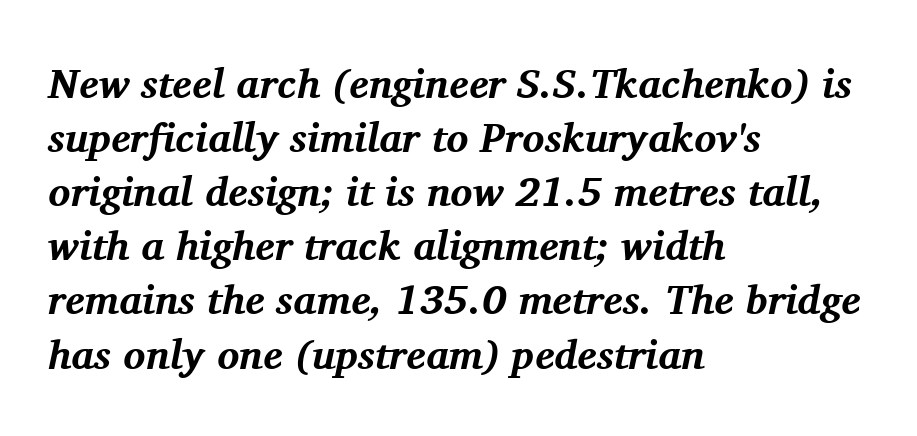
The image shows 41 px bold serif type, italic (leaning right); set left-aligned, normal line spacing (1.32x), normal letter spacing, not underlined; medium stroke contrast and a medium x-height.
